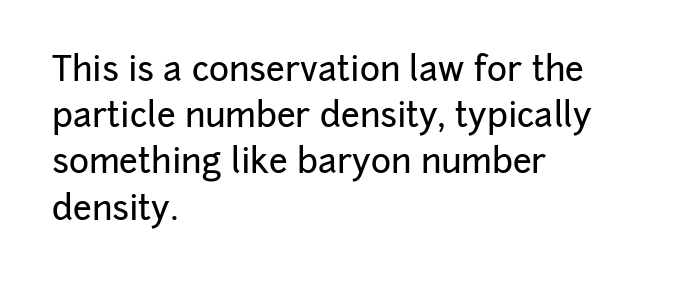
The lettering holds an erect, upright posture throughout. The space beneath each line is pristine and unruled. Regarding serifs, this sample does without them. These lines stack with their left ends in a neat column. The rendering uses natural spacing where letterforms have individual widths.
